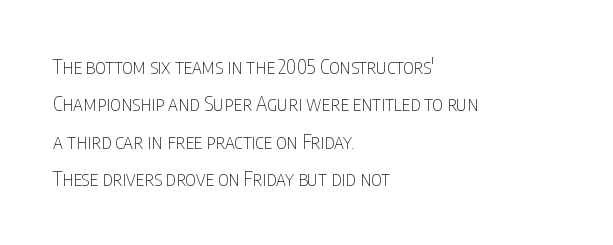
The image shows 20 px text type, upright; set left-aligned, line spacing 1.87x, normal letter spacing, not underlined.
